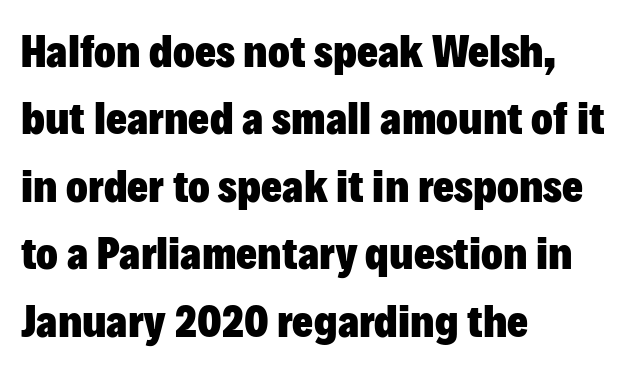
{"serif": "no", "italic": "no", "bold": "yes", "weight": "heavy", "width": "normal", "stroke_contrast": "low", "x_height": "medium", "monospaced": "no", "underline": "no", "align": "left", "line_spacing": "normal", "line_spacing_ratio": 1.5, "letter_spacing": "normal", "letter_spacing_em": 0.0, "glyph_px": 45}
